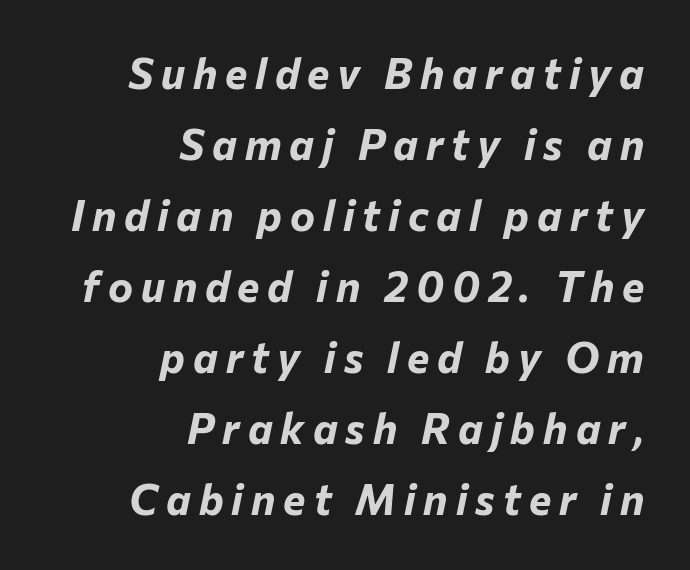
{"italic": "yes", "lean": "right", "slant_degrees": 12, "bold": "yes", "weight": "bold", "width": "normal", "stroke_contrast": "low", "x_height": "medium", "monospaced": "no", "underline": "no", "align": "right", "line_spacing": "normal", "line_spacing_ratio": 1.69, "glyph_px": 42}
